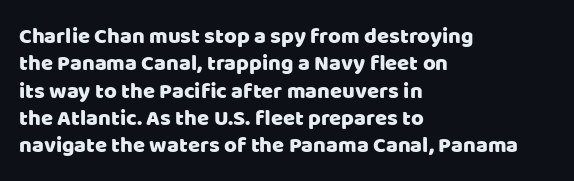
The image shows 22 px text type, upright; set left-aligned, line spacing 1.24x, normal letter spacing, not underlined.
